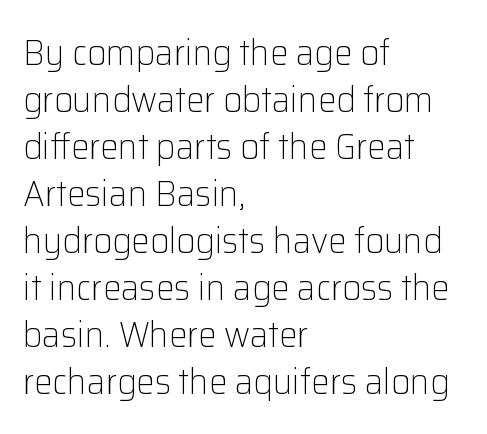
The image shows 37 px light sans-serif type, upright; set left-aligned, normal line spacing (1.27x), normal letter spacing, not underlined; low stroke contrast and a medium x-height.
